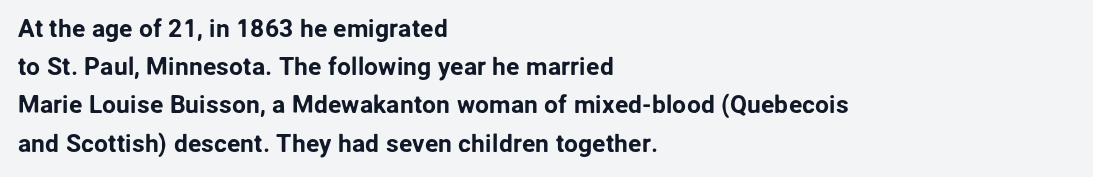
The image shows 25 px text type, upright; set left-aligned, normal line spacing (1.53x), normal letter spacing, not underlined.
